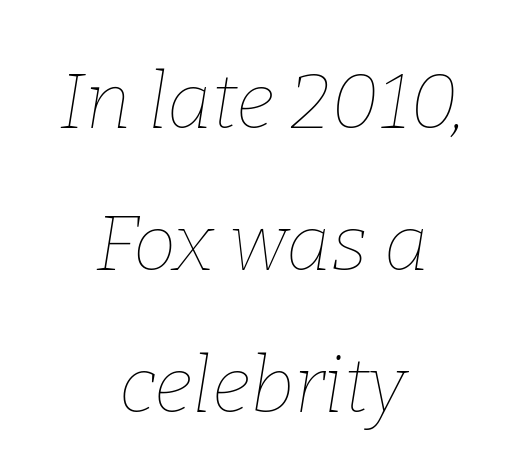
{"italic": "yes", "lean": "right", "slant_degrees": 9, "bold": "no", "weight": "thin", "width": "normal", "stroke_contrast": "low", "x_height": "medium", "monospaced": "no", "underline": "no", "align": "center", "line_spacing_ratio": 1.82, "letter_spacing": "normal", "letter_spacing_em": 0.0, "glyph_px": 78}
